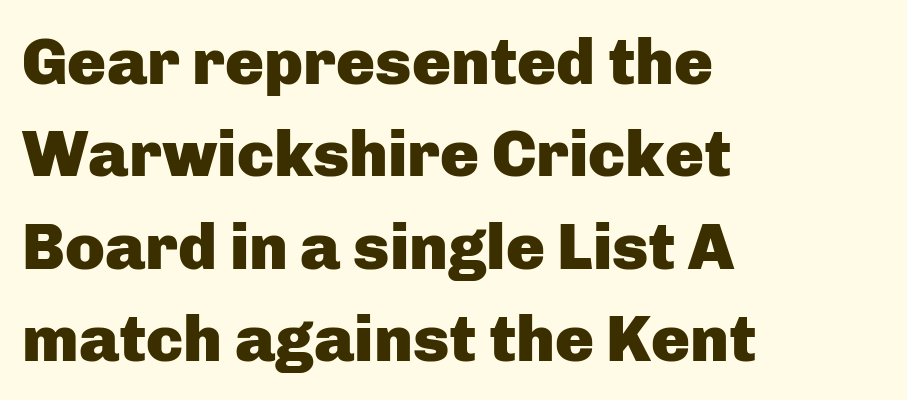
Summary of vertical rhythm: regular, with standard interline spacing. The designer went with a sans here, leaving each stem footless. Honestly, the letter spacing is just normal — you wouldn't notice it. Think of a printed novel: that variable character pitch is what you see here.
